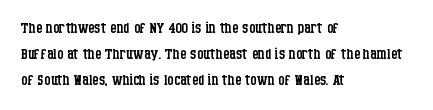
{"italic": "no", "bold": "no", "underline": "no", "align": "left", "line_spacing": "normal", "line_spacing_ratio": 1.3, "letter_spacing": "normal", "letter_spacing_em": 0.0, "glyph_px": 20}
